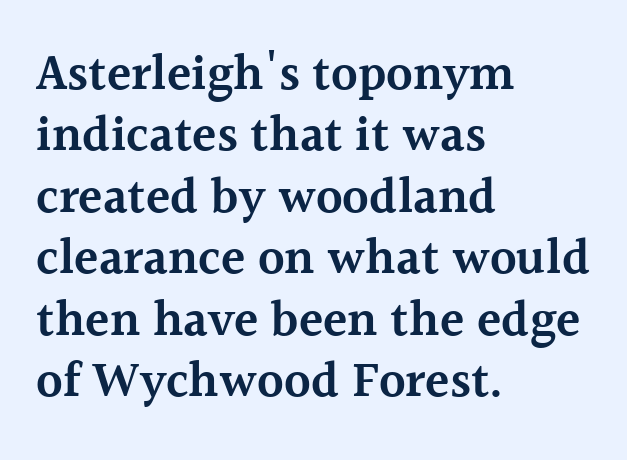
Q: Is the text bold? A: Semi-bold.
Q: Is the text italic (slanted)? A: No, it is upright.
Q: Is the typeface a serif or a sans-serif typeface? A: Serif.
Q: Is the text underlined? A: No.
Q: How is the paragraph aligned? A: Left-aligned.
Q: Is the spacing between letters normal or unusually wide? A: Normal.
Q: Width (condensed, normal, or wide)? A: Normal.
Q: x-height? A: Medium.
Q: Monospaced? A: No.
